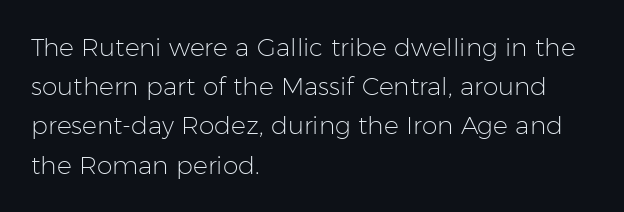
{"italic": "no", "bold": "no", "underline": "no", "align": "left", "line_spacing": "normal", "line_spacing_ratio": 1.57, "letter_spacing": "normal", "letter_spacing_em": 0.0, "glyph_px": 25}
